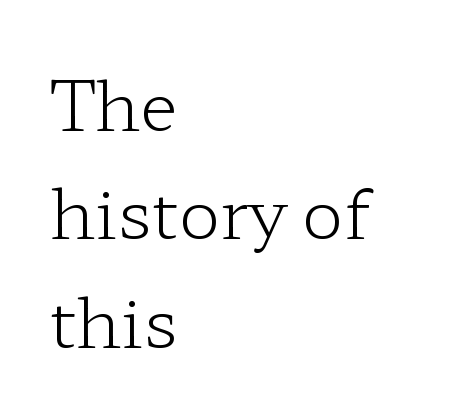
The image shows 69 px light, wide serif type, upright; set left-aligned, normal line spacing (1.57x), normal letter spacing, not underlined; low stroke contrast and a medium x-height.
